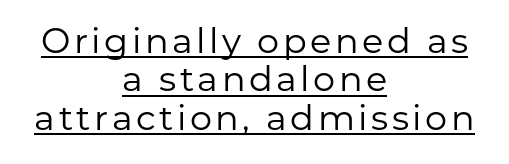
The image shows 35 px regular-weight sans-serif type, upright; set centered, tight line spacing (1.1x), underlined; low stroke contrast and a medium x-height.
